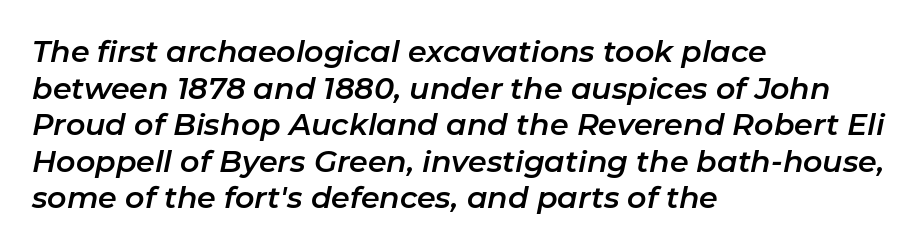
The image shows 30 px text type, italic (leaning right); set left-aligned, line spacing 1.22x, normal letter spacing, not underlined; low stroke contrast and a medium x-height.
